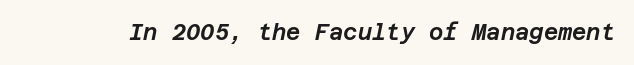
The specimen omits any rule beneath the text block's lines. Italic: yes, the glyphs are oblique. Compared with typical body copy, the letter spacing here is the same.
